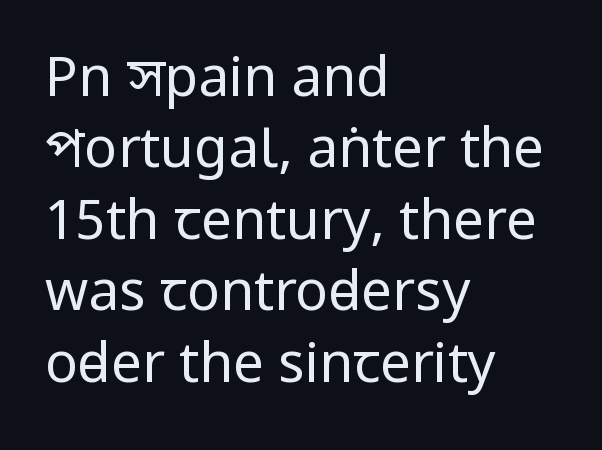
{"serif": "no", "italic": "no", "bold": "no", "weight": "regular", "width": "condensed", "stroke_contrast": "low", "x_height": "large", "monospaced": "no", "underline": "no", "align": "left", "line_spacing": "normal", "line_spacing_ratio": 1.3, "letter_spacing": "normal", "letter_spacing_em": 0.0, "glyph_px": 55}
